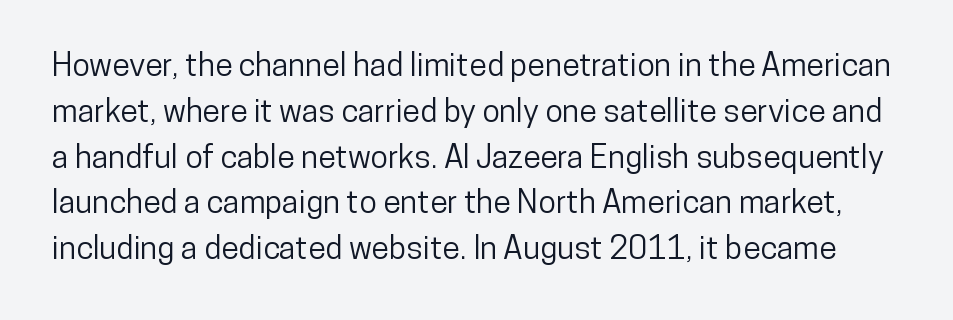
Any mark beneath the type? The region is blank. I'd call this a sans setting — the letters go barefoot. Summary of vertical rhythm: regular, with standard interline spacing. Characters follow at the spacing the type designer built in. Spacing verdict: proportional, widths tailored to each character. Characters remain perfectly vertical along every line.
